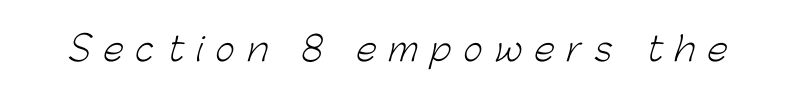
Q: Is the text bold? A: No.
Q: Is the typeface a serif or a sans-serif typeface? A: Sans-serif.
Q: Is the text underlined? A: No.
Q: Is the spacing between letters normal or unusually wide? A: Unusually wide.
Q: Width (condensed, normal, or wide)? A: Normal.
Q: Stroke contrast? A: Low.
Q: x-height? A: Medium.
Q: Monospaced? A: No.
